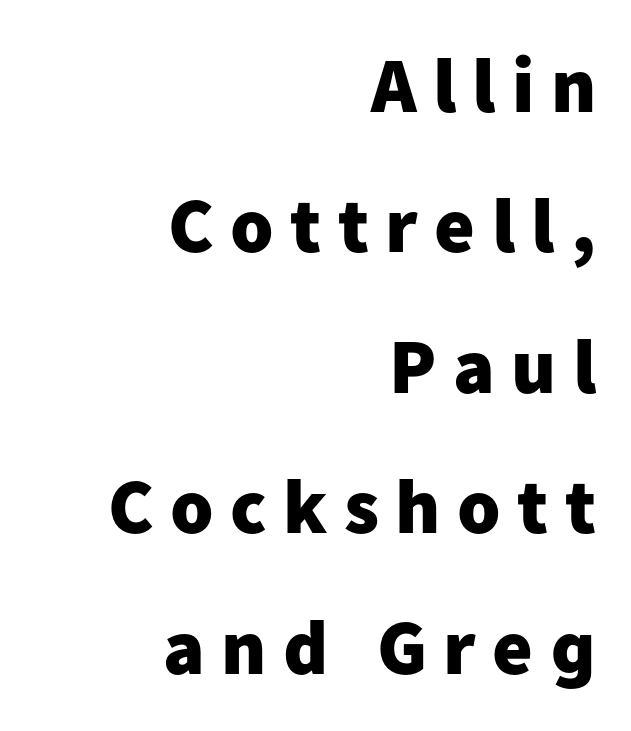
Q: Is the text bold? A: Yes.
Q: Is the text italic (slanted)? A: No, it is upright.
Q: Is the typeface a serif or a sans-serif typeface? A: Sans-serif.
Q: Is the text underlined? A: No.
Q: How is the paragraph aligned? A: Right-aligned.
Q: Is the spacing between letters normal or unusually wide? A: Unusually wide.
Q: Width (condensed, normal, or wide)? A: Normal.
Q: Stroke contrast? A: Low.
Q: x-height? A: Medium.
Q: Monospaced? A: No.
